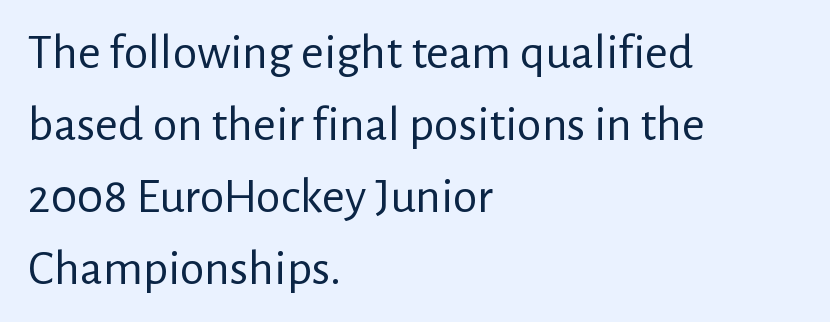
{"serif": "no", "italic": "no", "bold": "no", "weight": "regular", "width": "normal", "stroke_contrast": "low", "x_height": "medium", "monospaced": "no", "underline": "no", "align": "left", "line_spacing": "normal", "line_spacing_ratio": 1.44, "letter_spacing": "normal", "letter_spacing_em": 0.0, "glyph_px": 50}
